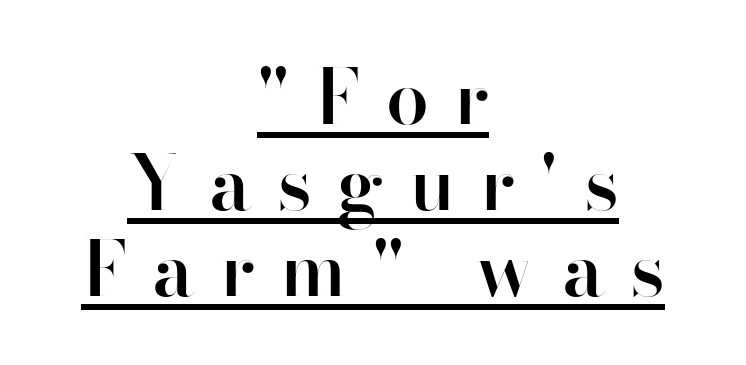
Q: Is the text bold? A: Semi-bold.
Q: Is the text italic (slanted)? A: No, it is upright.
Q: Is the typeface a serif or a sans-serif typeface? A: Sans-serif.
Q: Is the text underlined? A: Yes.
Q: How is the paragraph aligned? A: Centered.
Q: Is the spacing between letters normal or unusually wide? A: Unusually wide.
Q: Is the spacing between lines tight, normal or loose? A: Tight.
Q: Width (condensed, normal, or wide)? A: Normal.
Q: Stroke contrast? A: High.
Q: x-height? A: Small.
Q: Monospaced? A: No.
